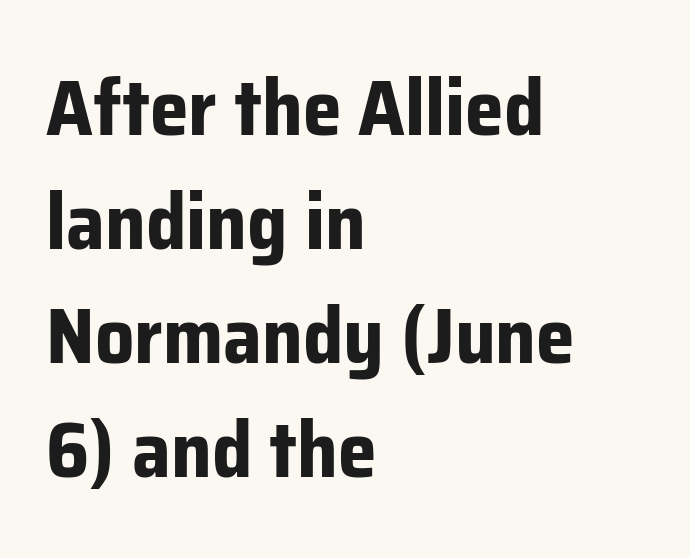
Spacing between characters is what you'd get straight out of the box. I'd describe the lettering as bold — thick and assertive. The type sits square on the baseline with zero lean. A typesetter would call this proportional, since set widths differ per character. Serif or sans? Sans — the stroke terminals are bare.
